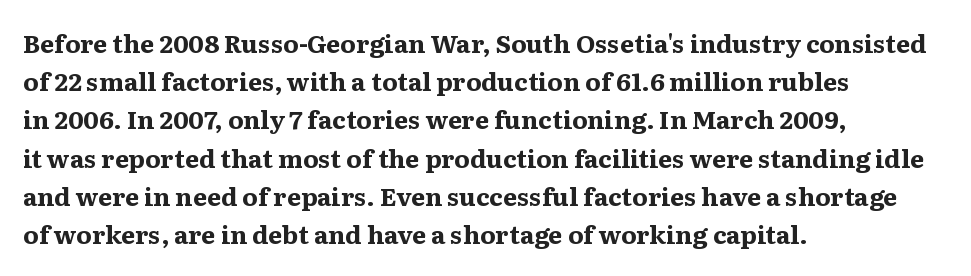
Lines of text with bare space underneath. Quick note: interline space is typical. The line texture is even and compact thanks to regular tracking. The letters stand straight up with perfectly vertical stems. I'd describe the lettering as bold — thick and assertive.
